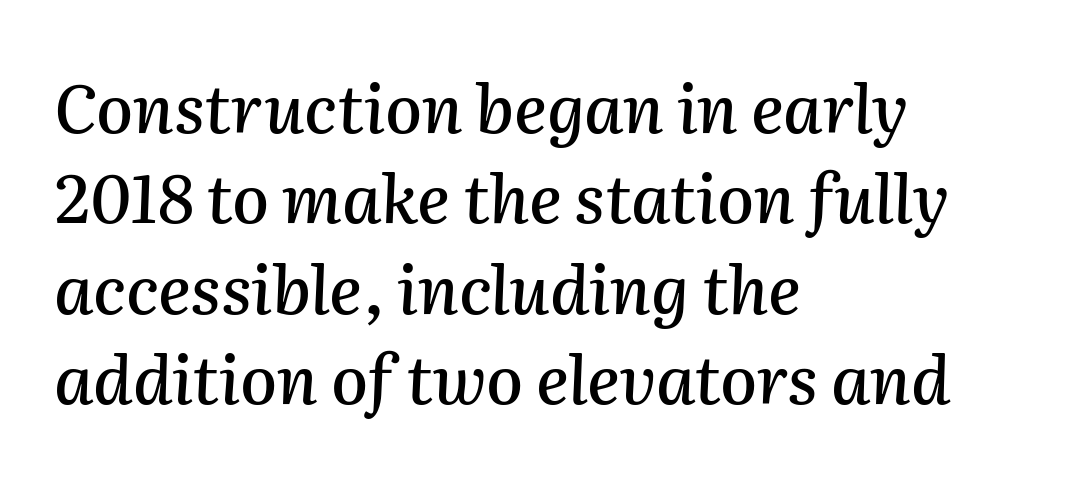
The image shows 67 px text type, italic (leaning right); set left-aligned, normal line spacing (1.35x), normal letter spacing, not underlined; medium stroke contrast and a medium x-height.
